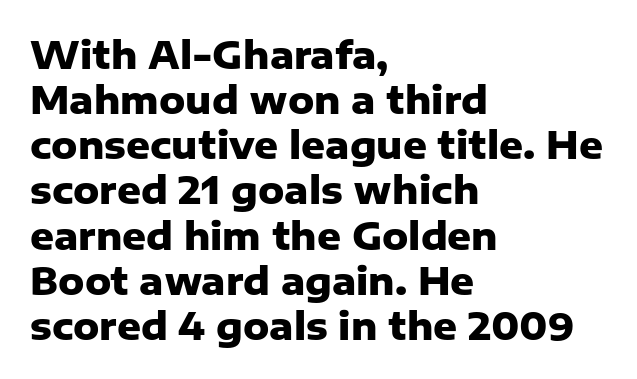
Q: Is the text bold? A: Yes.
Q: Is the text italic (slanted)? A: No, it is upright.
Q: Is the typeface a serif or a sans-serif typeface? A: Sans-serif.
Q: Is the text underlined? A: No.
Q: How is the paragraph aligned? A: Left-aligned.
Q: Is the spacing between letters normal or unusually wide? A: Normal.
Q: Width (condensed, normal, or wide)? A: Normal.
Q: Stroke contrast? A: Low.
Q: x-height? A: Medium.
Q: Monospaced? A: No.
